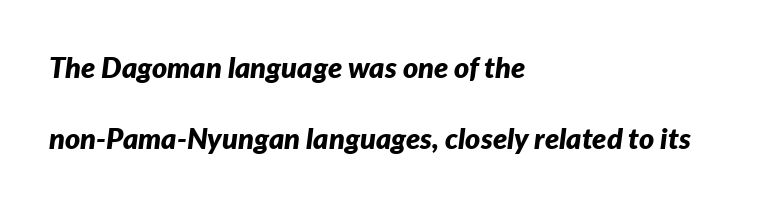
The image shows 29 px bold type, italic (leaning right); set left-aligned, loose line spacing (2.46x), normal letter spacing, not underlined; low stroke contrast and a medium x-height.
